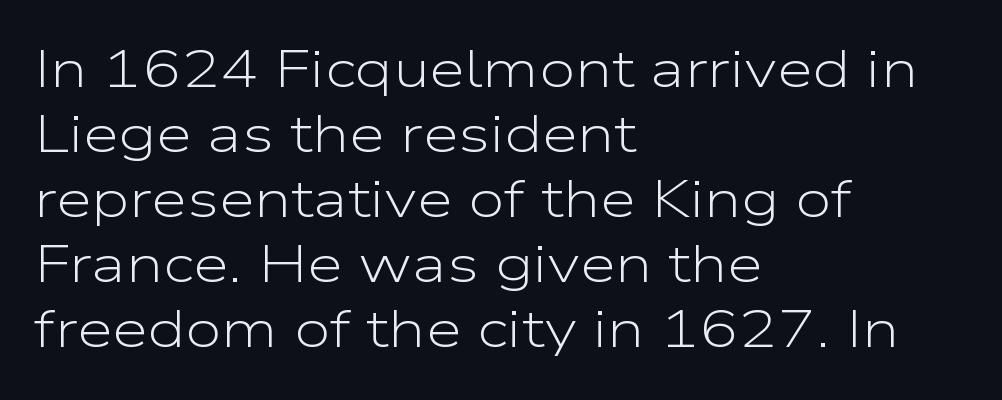
The designer left line spacing at the default. Letterform terminals end flat and unadorned throughout the passage. One-word summary of the alignment: left. This rendering leaves character spacing at its baseline value.
